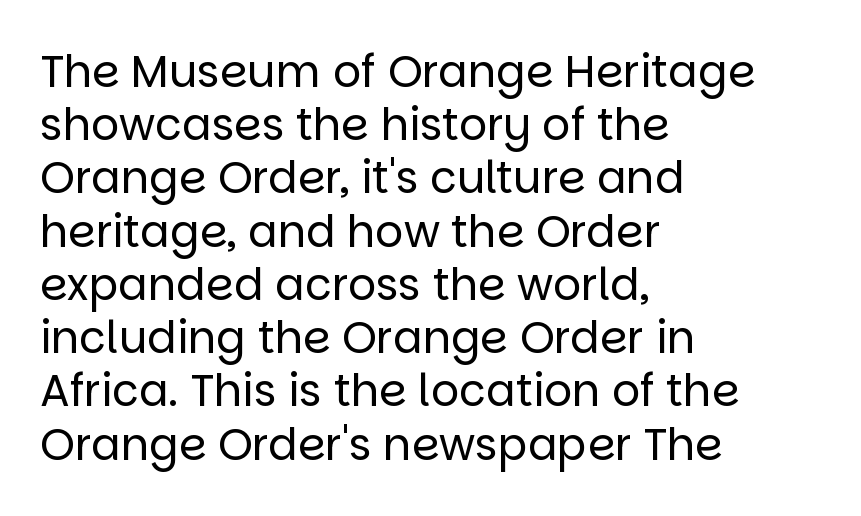
{"serif": "no", "italic": "no", "bold": "no", "weight": "regular", "width": "normal", "stroke_contrast": "low", "x_height": "large", "monospaced": "no", "underline": "no", "align": "left", "line_spacing_ratio": 1.21, "letter_spacing": "normal", "letter_spacing_em": 0.0, "glyph_px": 44}
